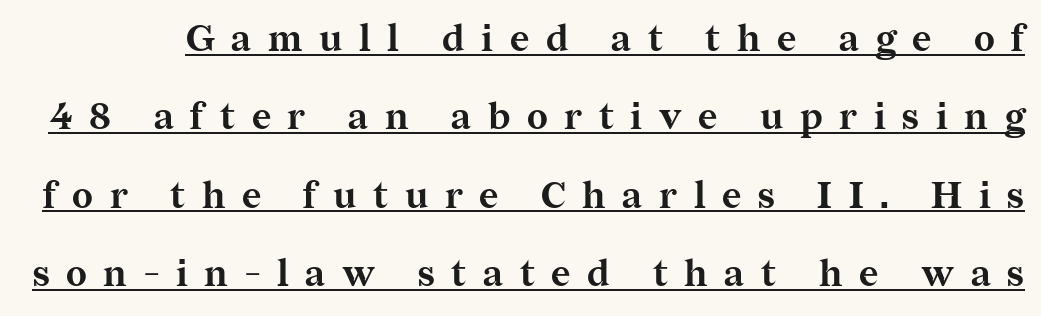
Weight: bold. The letters carry serifs — small finishing strokes at the ends of their stems. Does the lettering tilt? It doesn't — this is upright. Like a heading marked for emphasis, these lines bear an underscore.
